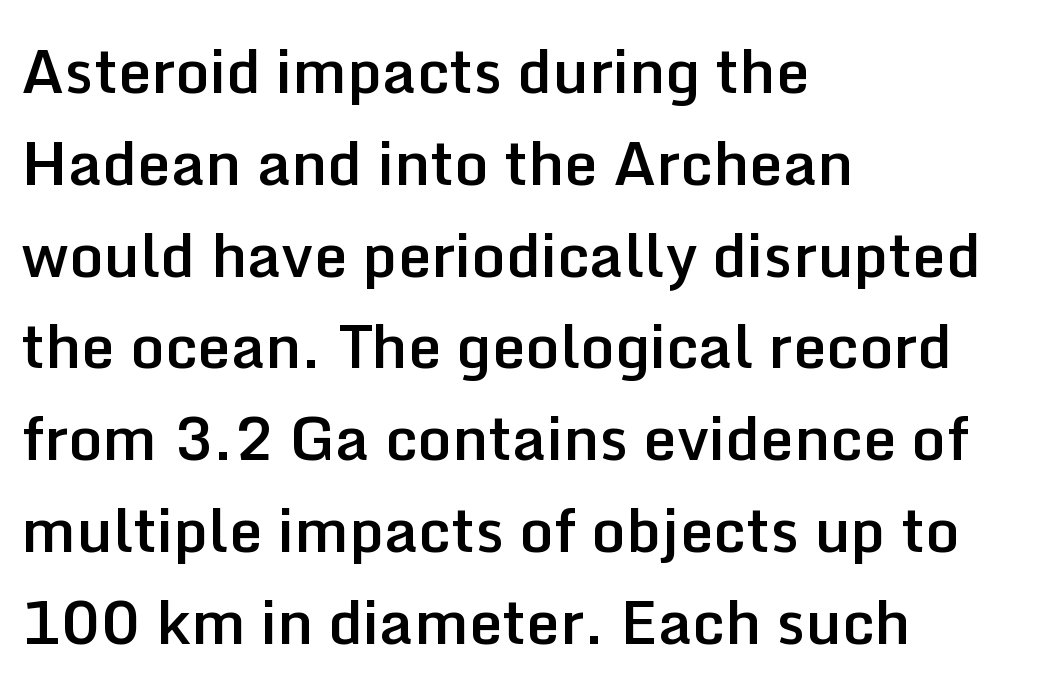
Q: Is the text bold? A: Semi-bold.
Q: Is the text italic (slanted)? A: No, it is upright.
Q: Is the typeface a serif or a sans-serif typeface? A: Sans-serif.
Q: Is the text underlined? A: No.
Q: How is the paragraph aligned? A: Left-aligned.
Q: Is the spacing between letters normal or unusually wide? A: Normal.
Q: Is the spacing between lines tight, normal or loose? A: Normal.
Q: Width (condensed, normal, or wide)? A: Normal.
Q: Stroke contrast? A: Low.
Q: x-height? A: Medium.
Q: Monospaced? A: No.
